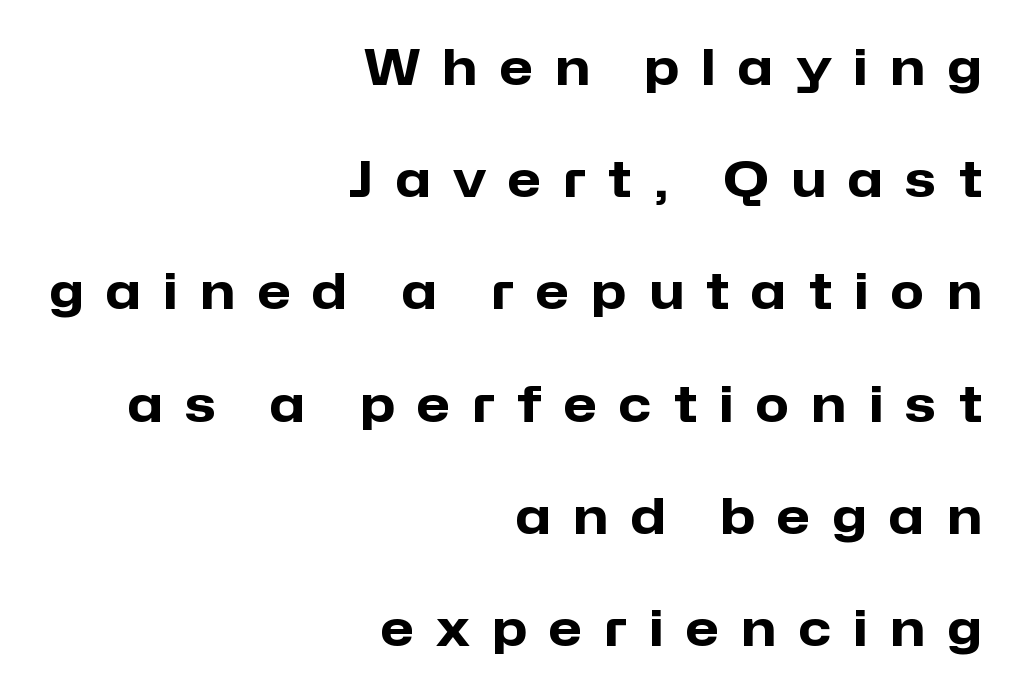
{"serif": "no", "italic": "no", "bold": "yes", "weight": "heavy", "width": "normal", "stroke_contrast": "low", "x_height": "medium", "monospaced": "no", "underline": "no", "align": "right", "line_spacing": "loose", "line_spacing_ratio": 2.29, "letter_spacing": "wide", "letter_spacing_em": 0.45, "glyph_px": 49}
